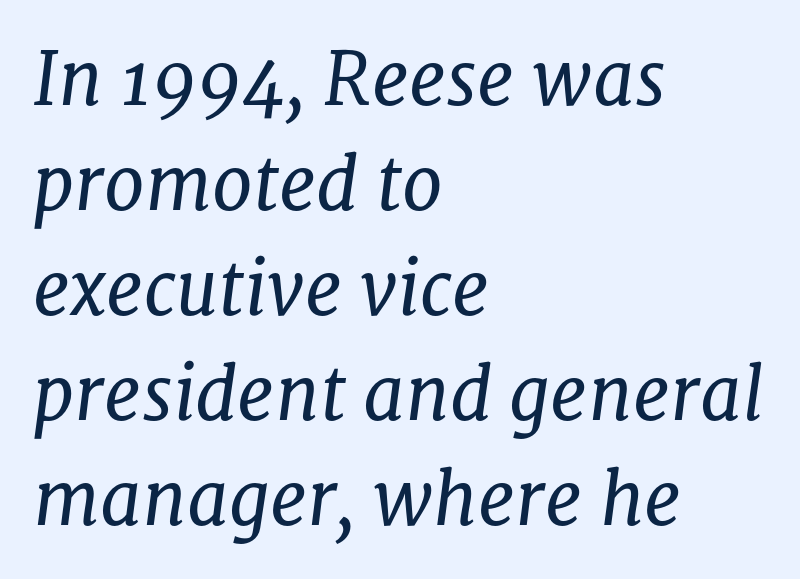
Q: Is the text bold? A: No.
Q: Is the text italic (slanted)? A: Yes, it leans right by about 8 degrees.
Q: Is the typeface a serif or a sans-serif typeface? A: Serif.
Q: Is the text underlined? A: No.
Q: How is the paragraph aligned? A: Left-aligned.
Q: Is the spacing between letters normal or unusually wide? A: Normal.
Q: Is the spacing between lines tight, normal or loose? A: Normal.
Q: Width (condensed, normal, or wide)? A: Normal.
Q: Stroke contrast? A: Low.
Q: x-height? A: Medium.
Q: Monospaced? A: No.
